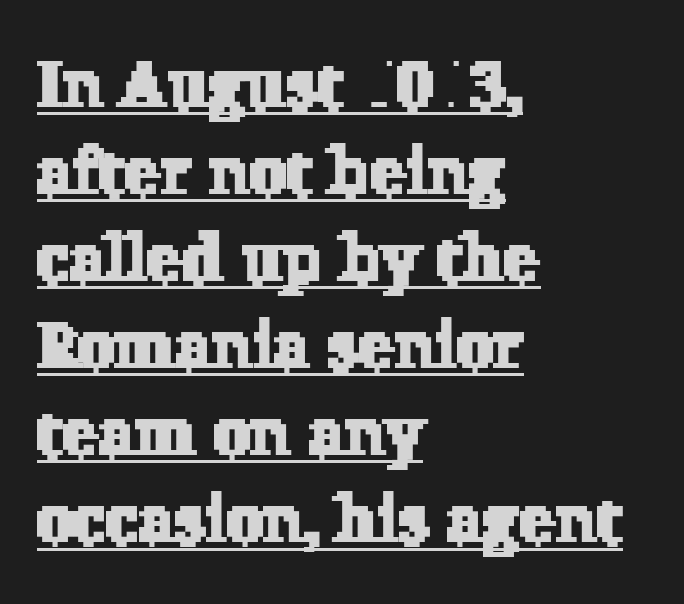
{"serif": "yes", "width": "normal", "stroke_contrast": "low", "x_height": "medium", "monospaced": "no", "underline": "yes", "align": "left", "line_spacing": "normal", "line_spacing_ratio": 1.3, "letter_spacing": "normal", "letter_spacing_em": 0.0, "glyph_px": 67}
